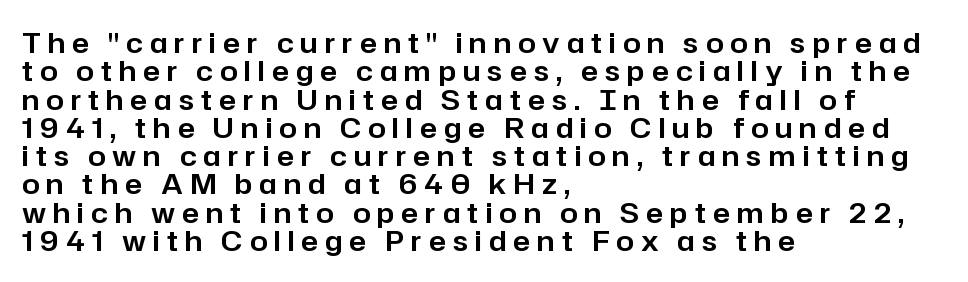
The rag falls on the right side of this text block. Each word looks stretched out because of the extra space between its letters. Observe the absence of serifs on each vertical stroke in this sample. Varying glyph widths throughout — classic text-font behaviour. A clean baseline with only descenders dipping below it.
